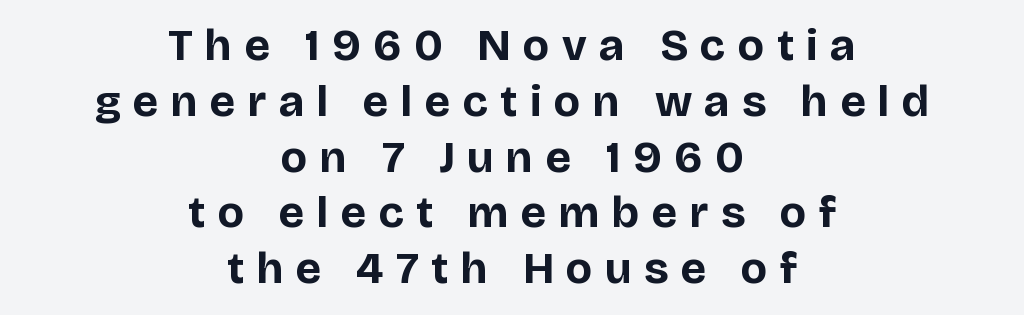
Q: Is the text bold? A: Yes.
Q: Is the text italic (slanted)? A: No, it is upright.
Q: Is the typeface a serif or a sans-serif typeface? A: Sans-serif.
Q: Is the text underlined? A: No.
Q: How is the paragraph aligned? A: Centered.
Q: Is the spacing between letters normal or unusually wide? A: Unusually wide.
Q: Width (condensed, normal, or wide)? A: Normal.
Q: Stroke contrast? A: Low.
Q: x-height? A: Large.
Q: Monospaced? A: No.
